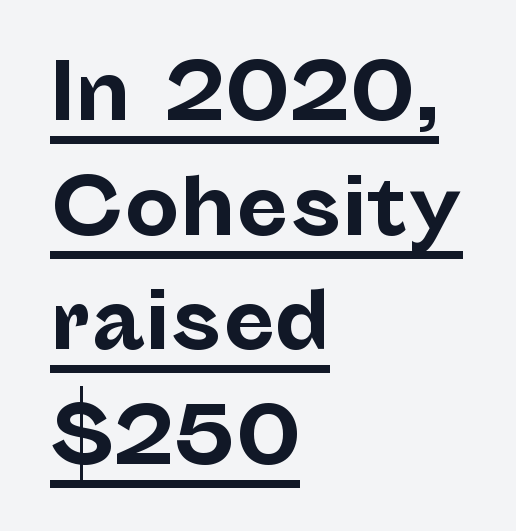
Reading down the block, your eye returns to a fixed left position each line. In terms of posture, this sample is upright. The specimen includes a rule beneath the text block's lines. How heavy is the stroke? Heavy — this is a bold. Between one letter and the next there's only the usual sliver of space. In terms of leading, this rendering sits right in the middle.
